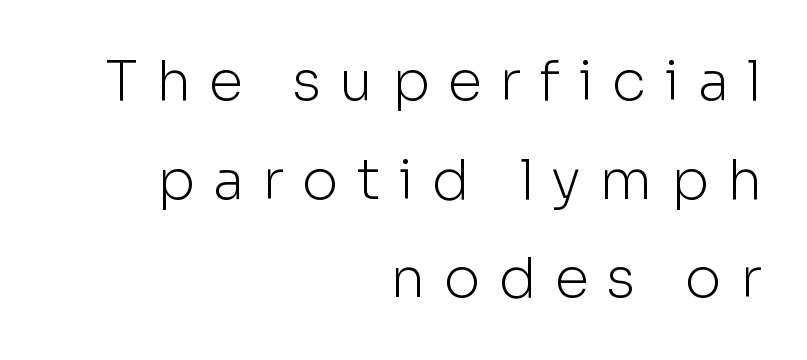
Honestly, the letter spacing is so wide it's the main thing you notice. This sample has the flowing, uneven cadence of proportional lettering. A quiet, ordinary-to-light weight characterises the typeface. Anything drawn beneath the words? Only blank space.
